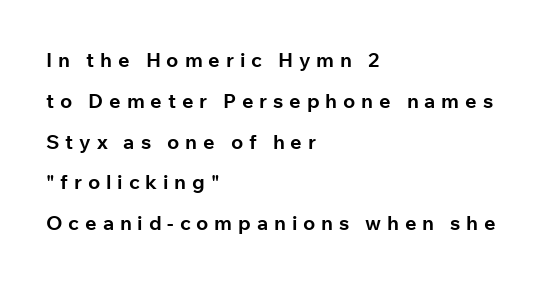
The image shows 20 px bold type, upright; set left-aligned, loose line spacing (2.04x), unusually wide letter spacing (+0.29 em), not underlined.
